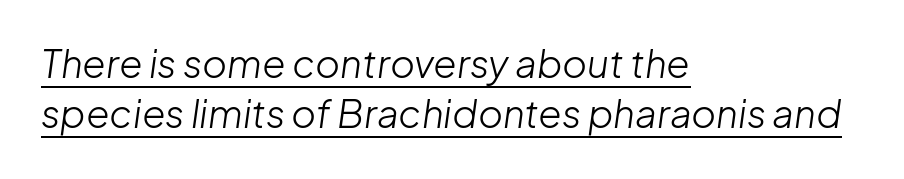
The face used here is proportionally spaced, like ordinary book or web type. The face used here appears with an underline applied. The typeface has the unassuming heft of standard copy or less. This sample uses plain, unmodified letter spacing.
